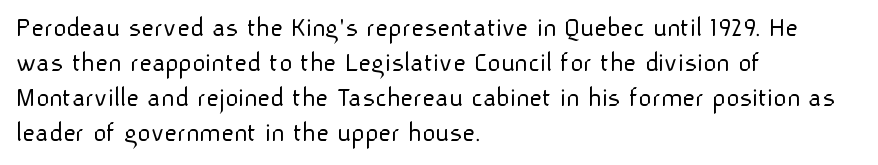
The vertical gap from one line to the next is medium. Each line starts at the same left margin while the right side varies. Anything drawn beneath the words? Only blank space. Look at the bottom of the vertical strokes: they stop flat, with no serifs. The letters stand upright; this is a roman face. Bold? No — there's no thickening of the strokes.
